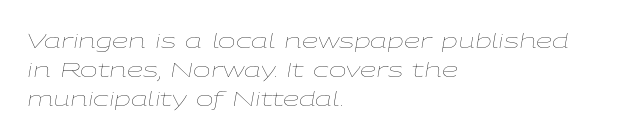
Q: Is the text bold? A: No.
Q: Is the text italic (slanted)? A: Yes, it leans right by about 9 degrees.
Q: Is the text underlined? A: No.
Q: How is the paragraph aligned? A: Left-aligned.
Q: Is the spacing between letters normal or unusually wide? A: Normal.
Q: Is the spacing between lines tight, normal or loose? A: Normal.
